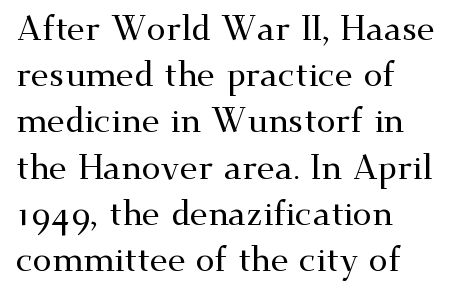
Unlike italic type, these characters show no tilt at all. The rendering uses a moderate line-height, typical for paragraphs. Letterform terminals end in serifs throughout the passage. The passage shown has conventional tracking throughout.
